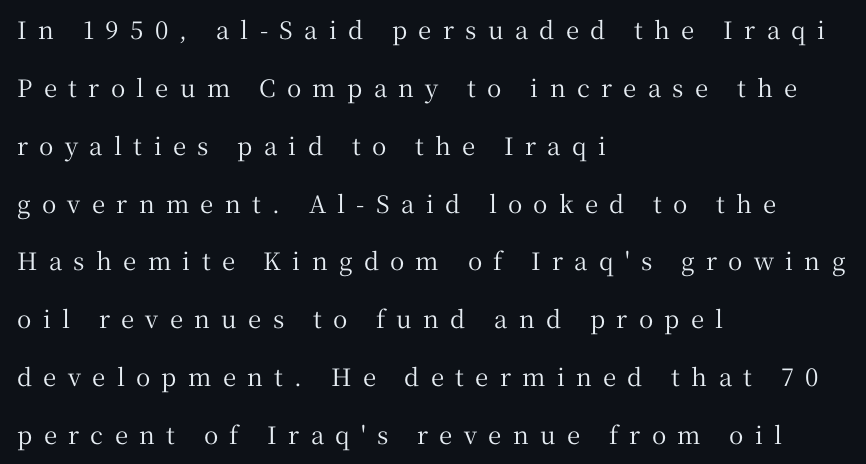
Leading: increased. No word sits above an underline. Rendered with straight, roman letterforms. The letterforms stand isolated, each surrounded by extra space. In CSS terms this would be text-align: left.
